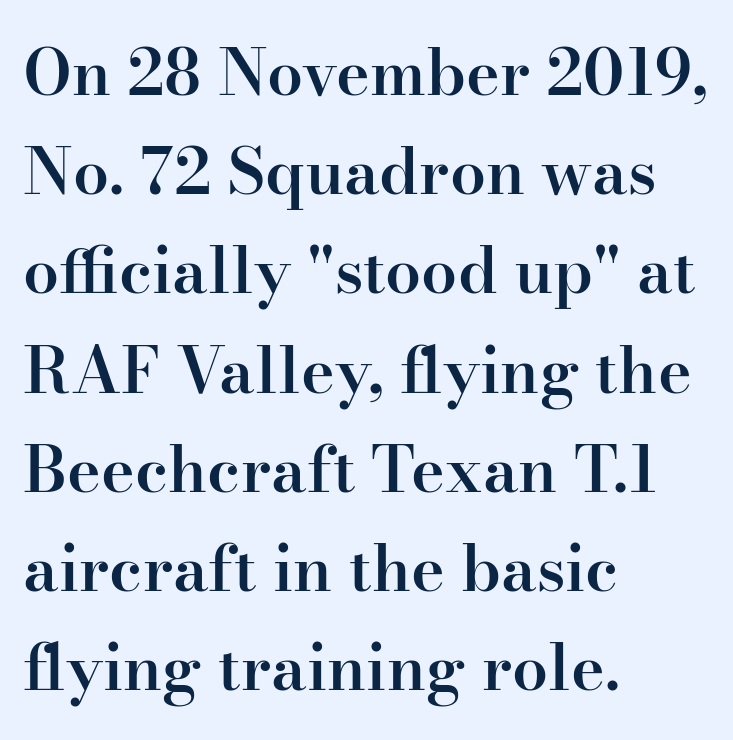
The typography opts for an upright posture over an oblique one. Little horizontal feet cap the strokes, marking this as serif type. Has an underline been added? It has not. Notice the strokes are somewhat thickened but not fully heavy: this is a semibold.
